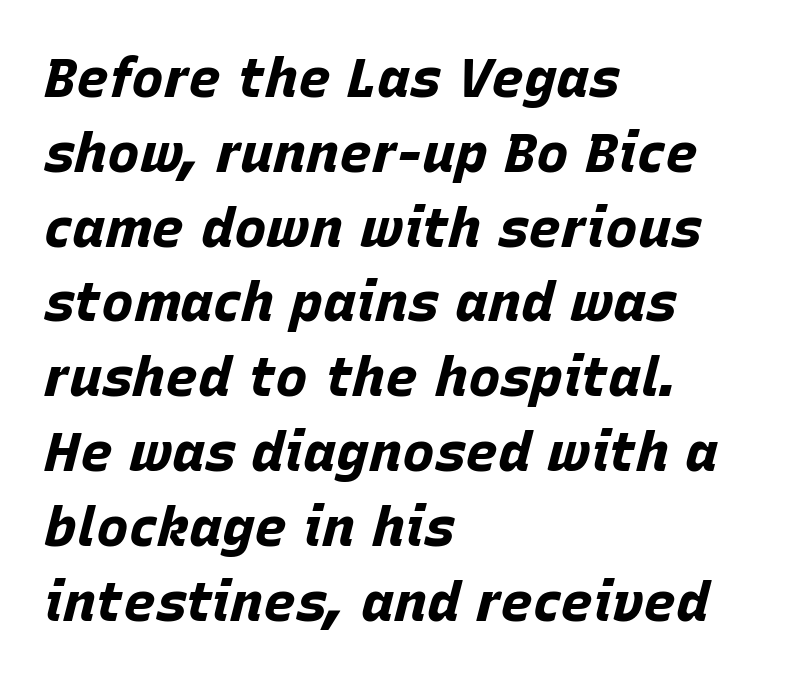
{"italic": "yes", "lean": "right", "slant_degrees": 15, "bold": "yes", "weight": "bold", "width": "normal", "stroke_contrast": "low", "x_height": "large", "monospaced": "no", "underline": "no", "align": "left", "line_spacing": "normal", "line_spacing_ratio": 1.36, "letter_spacing": "normal", "letter_spacing_em": 0.0, "glyph_px": 55}
